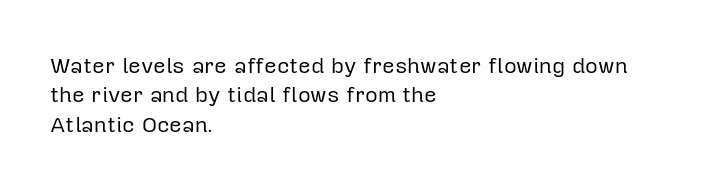
The image shows 22 px text type, upright; set left-aligned, normal line spacing (1.34x), normal letter spacing, not underlined.
